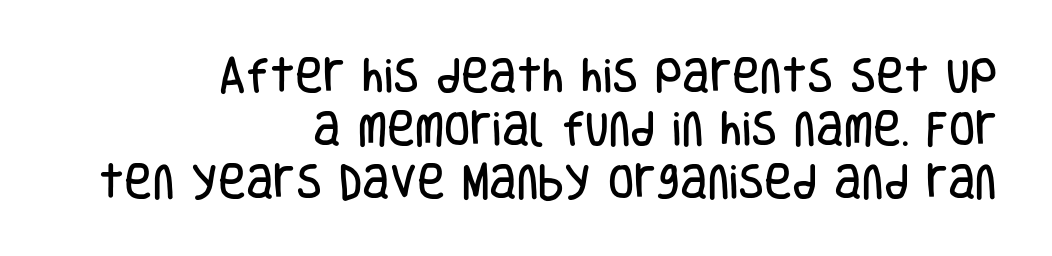
{"serif": "no", "italic": "no", "width": "condensed", "stroke_contrast": "low", "x_height": "large", "monospaced": "no", "underline": "no", "align": "right", "line_spacing": "normal", "line_spacing_ratio": 1.4, "letter_spacing": "normal", "letter_spacing_em": 0.0, "glyph_px": 38}
